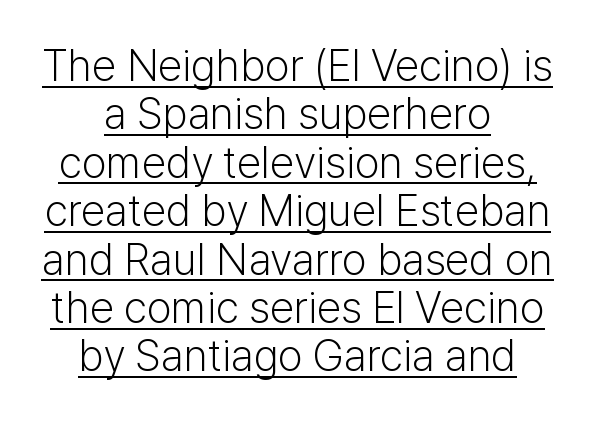
The image shows 44 px light sans-serif type, upright; set centered, tight line spacing (1.1x), normal letter spacing, underlined; low stroke contrast and a medium x-height.
